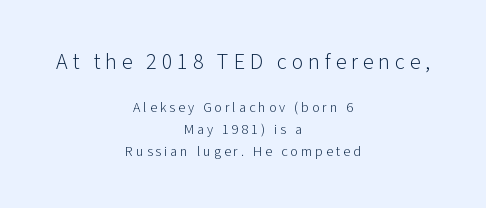
The passage shown stacks its lines at a standard gap. The rendering shrinks the type as you move from the upper chunk to the lower. Stroke mass is kept to a normal reading level or below. Substantial extra tracking has been applied to these lines. No word sits above an underline.
